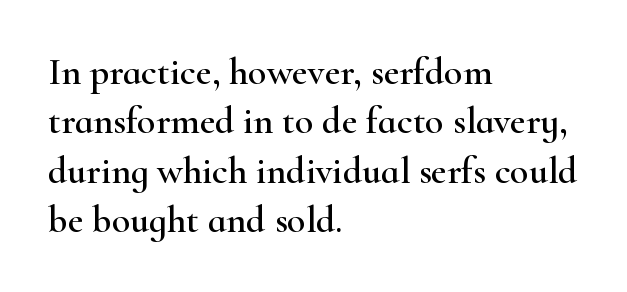
The image shows 38 px wide serif type, upright; set left-aligned, normal line spacing (1.3x), normal letter spacing, not underlined; high stroke contrast and a small x-height.
